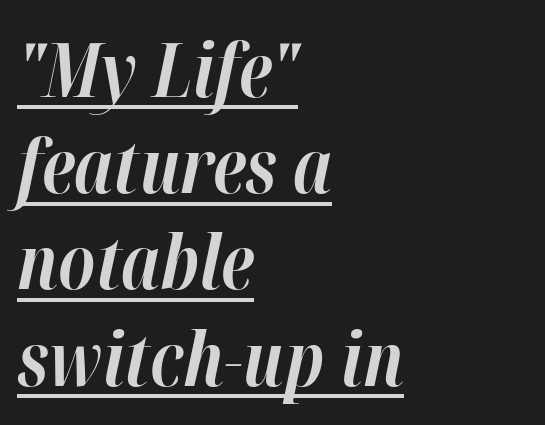
The image shows 74 px bold type, italic (leaning right); set left-aligned, normal line spacing (1.3x), normal letter spacing, underlined; high stroke contrast and a medium x-height.
